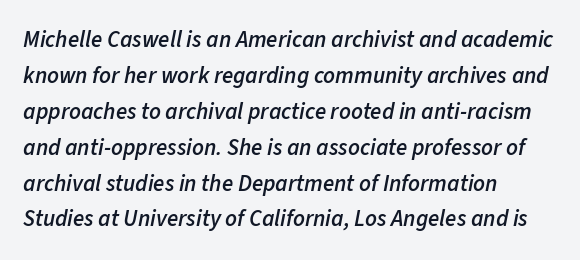
These words are printed semibold, heavier than regular yet not bold. Notice how descenders clear the ascenders below comfortably — that's standard leading. The gaps between neighbouring characters are ordinary and unremarkable. Italic? Definitely — the glyphs are oblique. Rule under the text: the space is simply empty. The paragraph has a hard left edge and a soft right edge.
